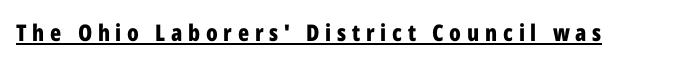
This sample uses expanded letter spacing, leaving extra air between glyphs. Emphasis by weight is at full strength: bold. Underlining? Definitely there. These lines were composed using upright roman letters.
